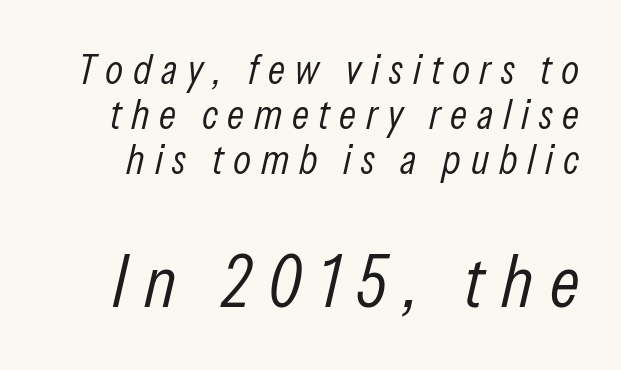
Q: Is the text bold? A: No.
Q: Is the text italic (slanted)? A: Yes, it leans right by about 13 degrees.
Q: Is the text underlined? A: No.
Q: Is the spacing between letters normal or unusually wide? A: Unusually wide.
Q: Is the spacing between lines tight, normal or loose? A: Tight.
Q: Which block of text is set in a larger size, the first (top) or the second (bottom)? A: The second (bottom) one.
Q: Width (condensed, normal, or wide)? A: Condensed.
Q: Stroke contrast? A: Low.
Q: x-height? A: Medium.
Q: Monospaced? A: No.
